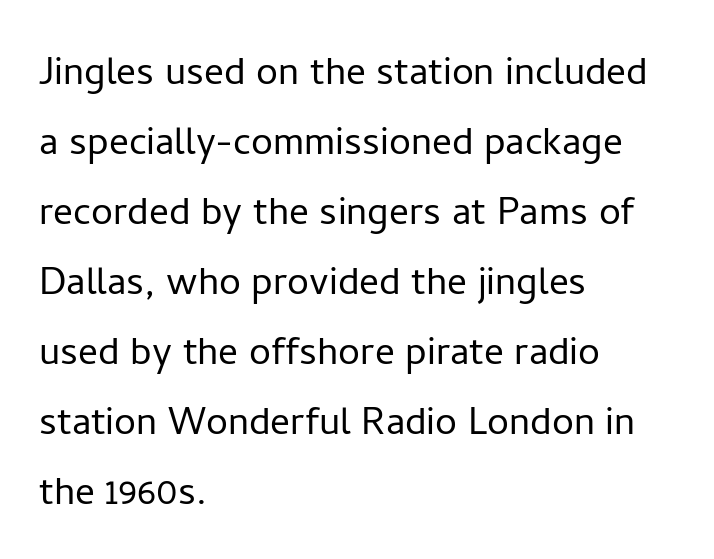
The image shows 49 px light sans-serif type, upright; set left-aligned, normal line spacing (1.43x), normal letter spacing, not underlined; low stroke contrast and a medium x-height.
